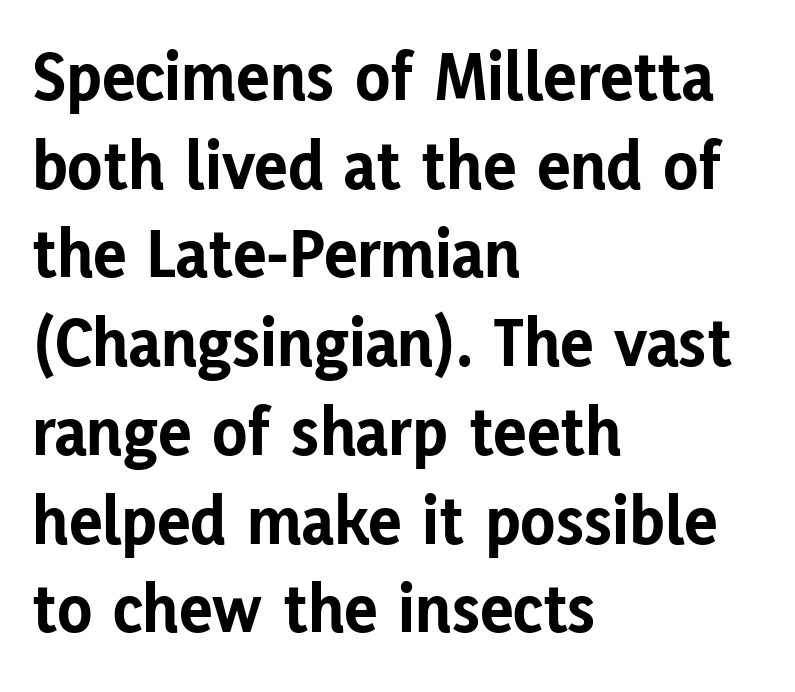
The image shows 71 px bold sans-serif type, upright; set left-aligned, normal line spacing (1.25x), normal letter spacing, not underlined; low stroke contrast and a medium x-height.
